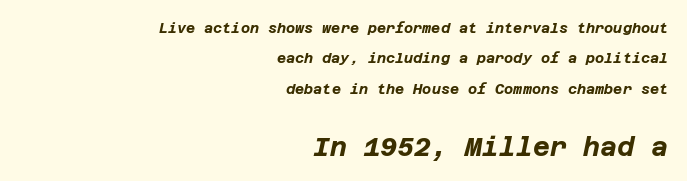
Is the block centered? No — it sits flush against the right margin. Tracking value appears to be zero — textbook default spacing. These words are printed bold, with thick strokes throughout. Students, observe: this is what heavily led, spacious text looks like. Here the second block reads like a headline and the first like body copy. The text carries the slant typical of an italic or oblique font.
